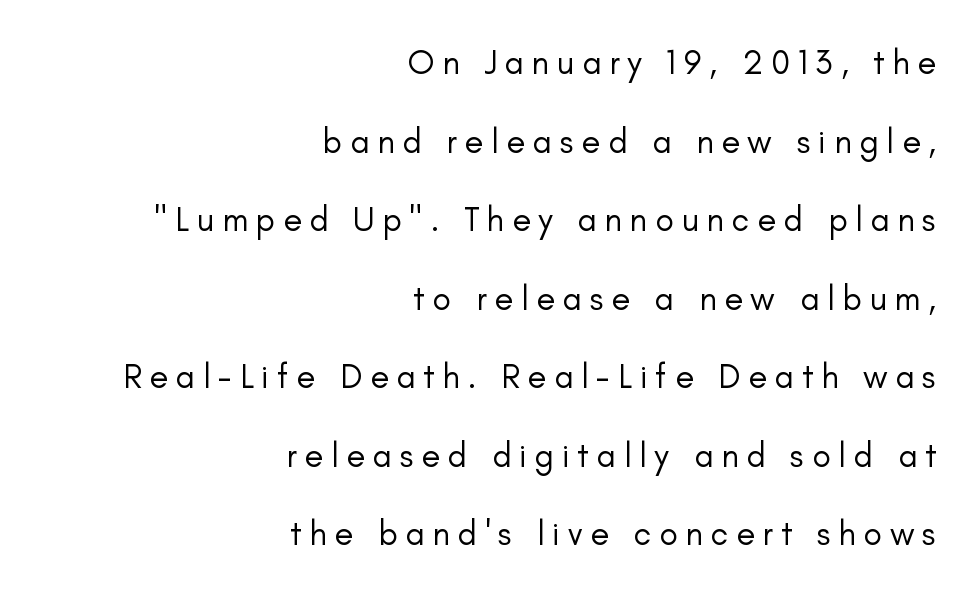
Q: Is the text bold? A: No.
Q: Is the text italic (slanted)? A: No, it is upright.
Q: Is the typeface a serif or a sans-serif typeface? A: Sans-serif.
Q: Is the text underlined? A: No.
Q: How is the paragraph aligned? A: Right-aligned.
Q: Is the spacing between letters normal or unusually wide? A: Unusually wide.
Q: Is the spacing between lines tight, normal or loose? A: Loose.
Q: Width (condensed, normal, or wide)? A: Normal.
Q: Stroke contrast? A: Low.
Q: x-height? A: Small.
Q: Monospaced? A: No.
